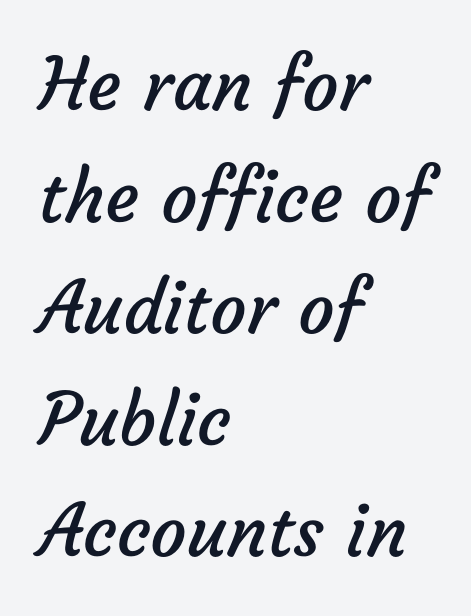
{"serif": "no", "bold": "no", "weight": "regular", "width": "normal", "stroke_contrast": "low", "x_height": "medium", "monospaced": "no", "underline": "no", "align": "left", "line_spacing": "normal", "line_spacing_ratio": 1.55, "letter_spacing": "normal", "letter_spacing_em": 0.0, "glyph_px": 72}
